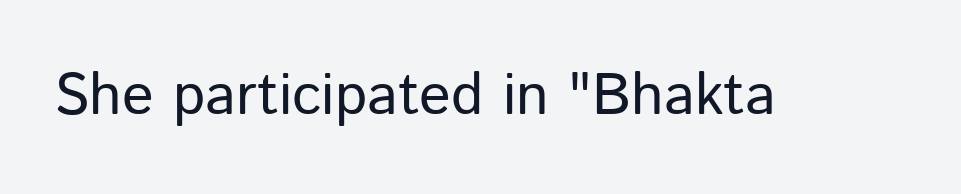
Q: Is the text bold? A: No.
Q: Is the text italic (slanted)? A: No, it is upright.
Q: Is the typeface a serif or a sans-serif typeface? A: Sans-serif.
Q: Is the text underlined? A: No.
Q: Is the spacing between letters normal or unusually wide? A: Normal.
Q: Width (condensed, normal, or wide)? A: Normal.
Q: Stroke contrast? A: Low.
Q: x-height? A: Medium.
Q: Monospaced? A: No.
